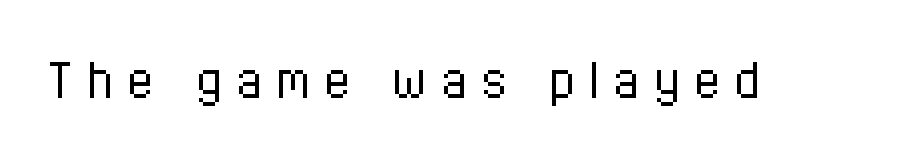
The image shows 64 px light, condensed sans-serif type, upright; set not underlined; low stroke contrast and a medium x-height.
